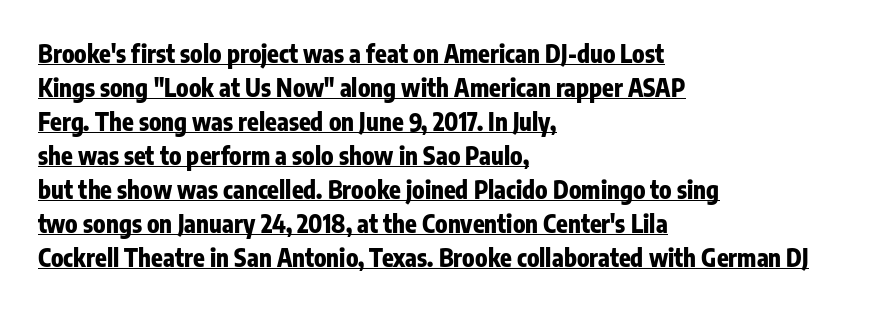
The paragraph shown leans on its left margin. Chunky letters — that's bold for sure. Posture: straight, roman, zero tilt. The rendering uses the underline text-decoration. Honestly, the row spacing looks completely unremarkable.
